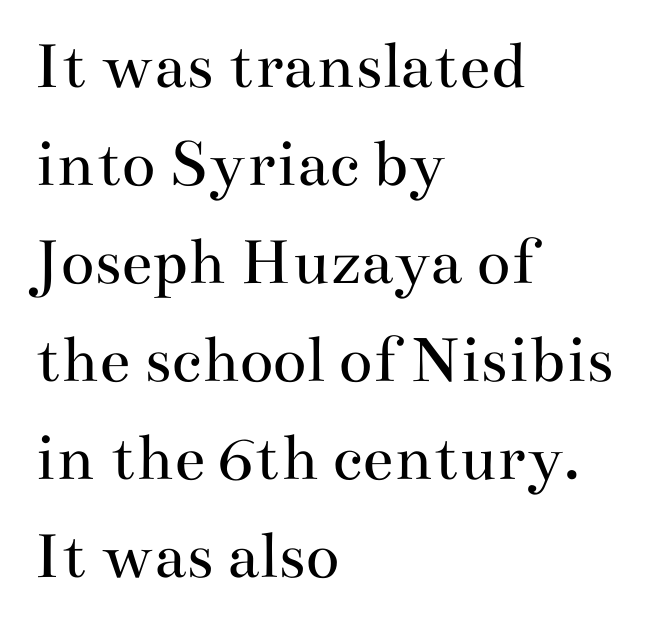
{"serif": "yes", "italic": "no", "bold": "no", "weight": "regular", "width": "wide", "stroke_contrast": "medium", "x_height": "small", "monospaced": "no", "underline": "no", "align": "left", "line_spacing": "normal", "line_spacing_ratio": 1.4, "letter_spacing": "normal", "letter_spacing_em": 0.0, "glyph_px": 70}
